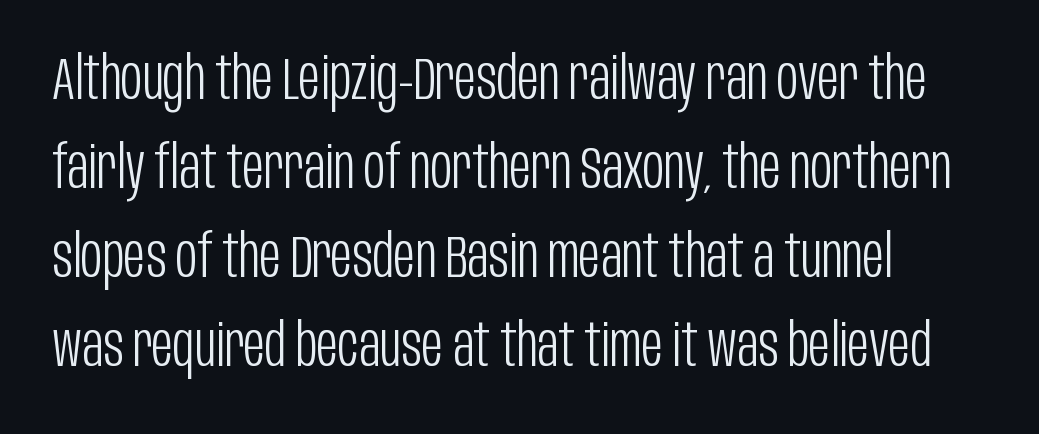
Each letter's strokes conclude bluntly, with no projecting serifs. Reading down the column, the eye jumps a familiar distance to each next line. The passage shown has conventional tracking throughout. Do the characters align in a grid? No, the font is proportional. The rendering anchors every line to the left-hand side.
